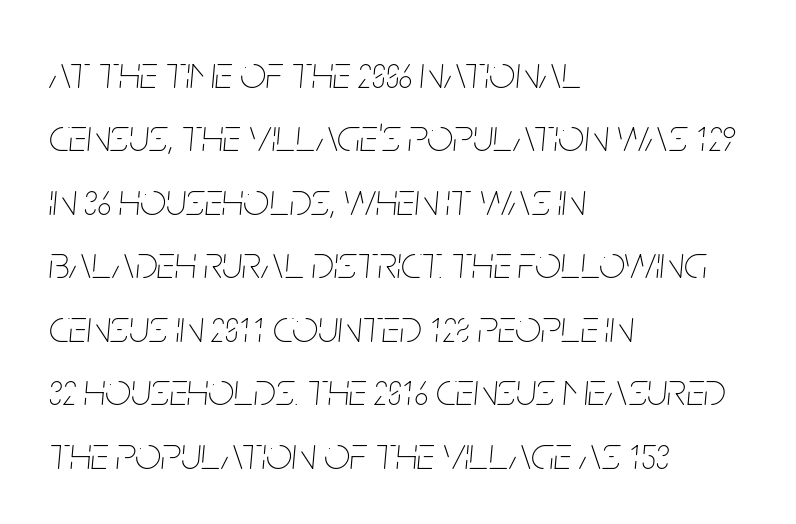
The image shows 46 px thin, condensed type, italic (leaning right); set left-aligned, normal line spacing (1.38x), normal letter spacing, not underlined; low stroke contrast and a large x-height.
